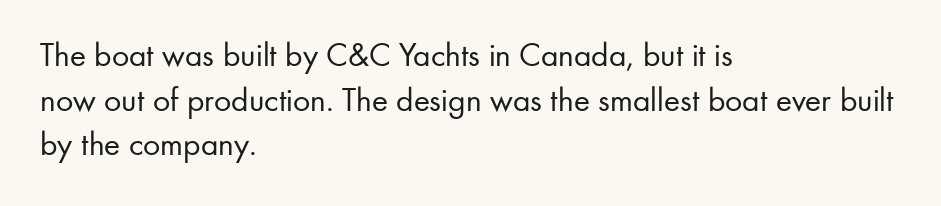
The image shows 34 px regular-weight sans-serif type, upright; set left-aligned, normal line spacing (1.31x), normal letter spacing, not underlined; low stroke contrast and a small x-height.
